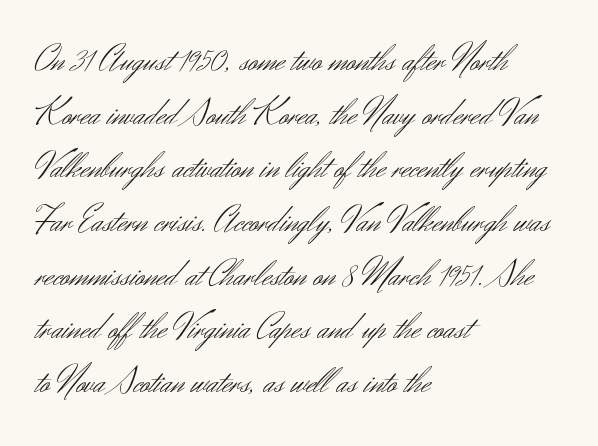
The image shows 37 px light sans-serif type; set left-aligned, normal line spacing (1.45x), normal letter spacing, not underlined; medium stroke contrast and a small x-height.
